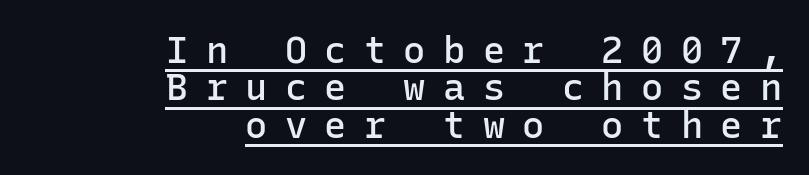
Tightly led — the rows are bunched. The lettering holds an erect, upright posture throughout. Moderately thickened strokes mark this as semibold type. Each letter's strokes conclude bluntly, with no projecting serifs.
